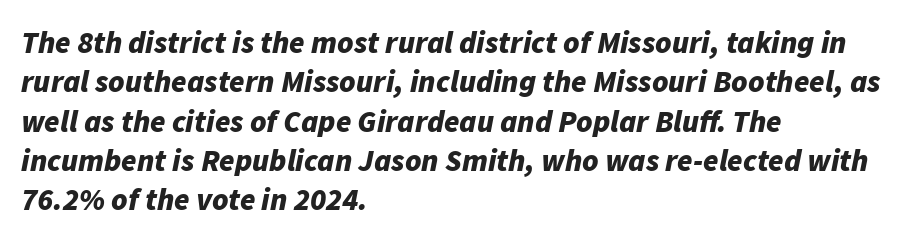
Q: Is the text bold? A: Yes.
Q: Is the text italic (slanted)? A: Yes, it leans right by about 11 degrees.
Q: Is the text underlined? A: No.
Q: How is the paragraph aligned? A: Left-aligned.
Q: Is the spacing between letters normal or unusually wide? A: Normal.
Q: Is the spacing between lines tight, normal or loose? A: Normal.
Q: Width (condensed, normal, or wide)? A: Normal.
Q: Stroke contrast? A: Low.
Q: x-height? A: Medium.
Q: Monospaced? A: No.
